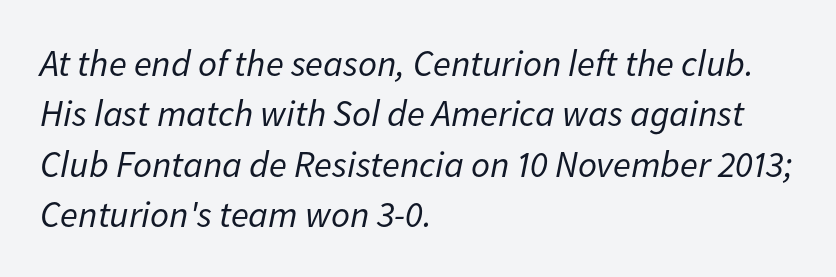
The image shows 37 px regular-weight type, italic (leaning right); set left-aligned, normal line spacing (1.36x), normal letter spacing, not underlined; low stroke contrast and a medium x-height.
